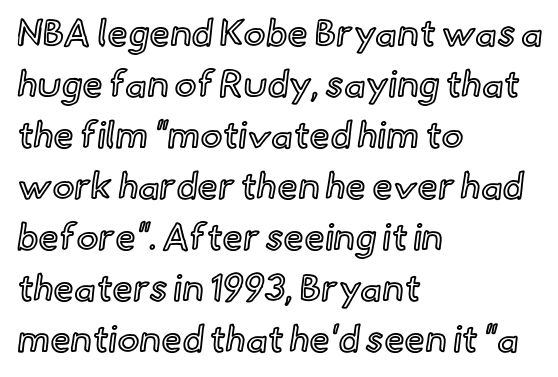
{"width": "normal", "x_height": "small", "monospaced": "no", "underline": "no", "align": "left", "line_spacing": "normal", "line_spacing_ratio": 1.38, "letter_spacing": "normal", "letter_spacing_em": 0.0, "glyph_px": 37}
